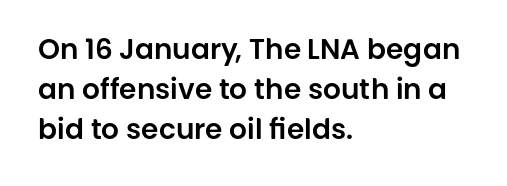
{"serif": "no", "italic": "no", "width": "normal", "stroke_contrast": "low", "x_height": "large", "monospaced": "no", "underline": "no", "align": "left", "line_spacing": "normal", "line_spacing_ratio": 1.43, "letter_spacing": "normal", "letter_spacing_em": 0.0, "glyph_px": 28}
